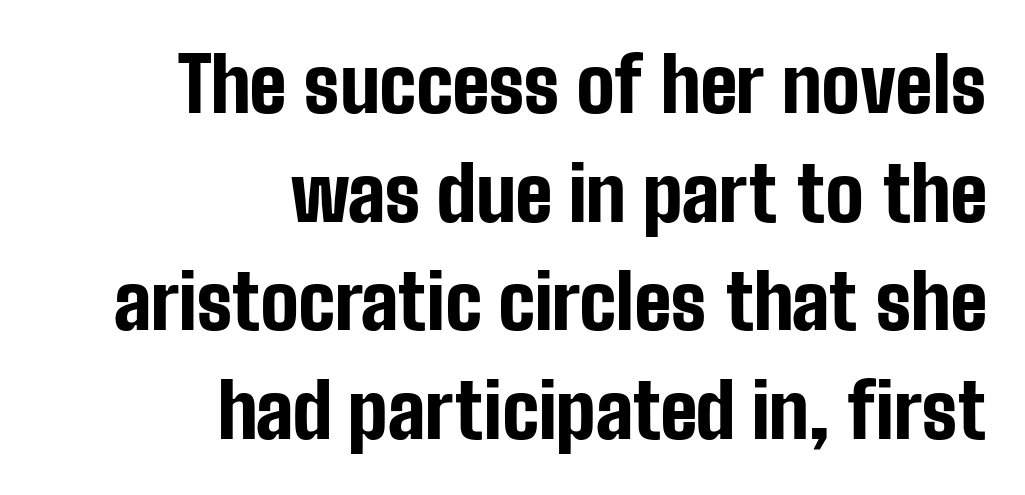
{"serif": "no", "italic": "no", "bold": "yes", "weight": "bold", "width": "condensed", "stroke_contrast": "low", "x_height": "medium", "monospaced": "no", "underline": "no", "align": "right", "line_spacing": "normal", "line_spacing_ratio": 1.43, "letter_spacing": "normal", "letter_spacing_em": 0.0, "glyph_px": 76}
